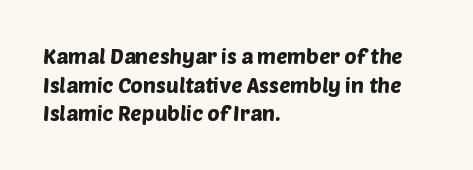
The image shows 21 px text type; set left-aligned, normal line spacing (1.36x), normal letter spacing, not underlined.
